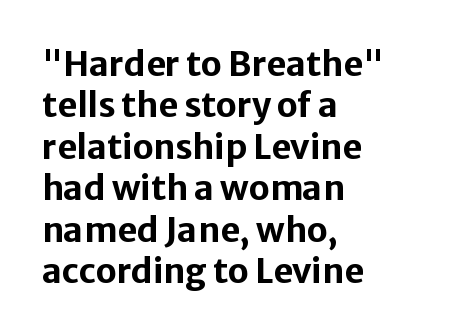
{"serif": "no", "italic": "no", "bold": "yes", "weight": "bold", "width": "normal", "stroke_contrast": "low", "x_height": "medium", "monospaced": "no", "underline": "no", "align": "left", "line_spacing_ratio": 1.22, "letter_spacing": "normal", "letter_spacing_em": 0.0, "glyph_px": 34}
